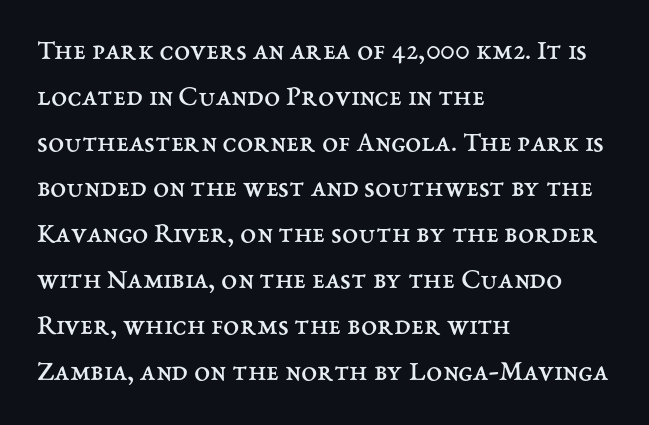
Do the characters align in a grid? No, the font is proportional. The gaps between neighbouring characters are ordinary and unremarkable. The cut favours lightness, reaching ordinary text weight at its darkest. Nope, not italic — everything's standing straight. Descender tails drop into unmarked territory. Visually the block forms a straight wall on the left and a jagged coastline on the right.
